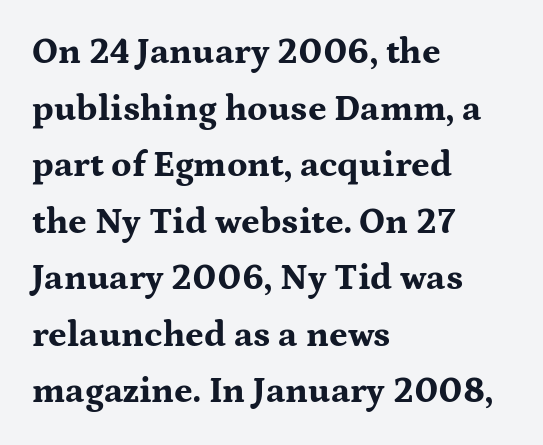
Q: Is the text bold? A: Yes.
Q: Is the text italic (slanted)? A: No, it is upright.
Q: Is the typeface a serif or a sans-serif typeface? A: Serif.
Q: Is the text underlined? A: No.
Q: How is the paragraph aligned? A: Left-aligned.
Q: Is the spacing between letters normal or unusually wide? A: Normal.
Q: Is the spacing between lines tight, normal or loose? A: Normal.
Q: Width (condensed, normal, or wide)? A: Wide.
Q: Stroke contrast? A: Medium.
Q: x-height? A: Medium.
Q: Monospaced? A: No.
